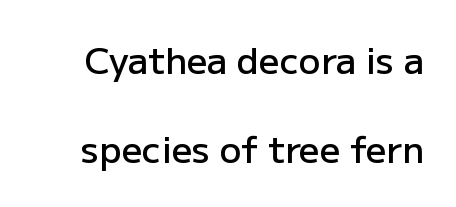
The image shows 36 px semibold sans-serif type, upright; set loose line spacing (2.48x), normal letter spacing, not underlined; low stroke contrast and a medium x-height.
